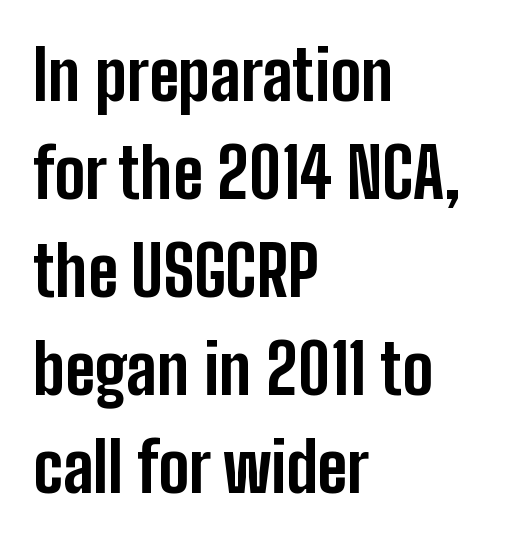
Regarding leading, the lines here are spaced in the standard way. Think of a printed novel: that variable character pitch is what you see here. This is the regular roman posture of the typeface. Just letters on the line, the space beneath them empty. Weight: bold.
